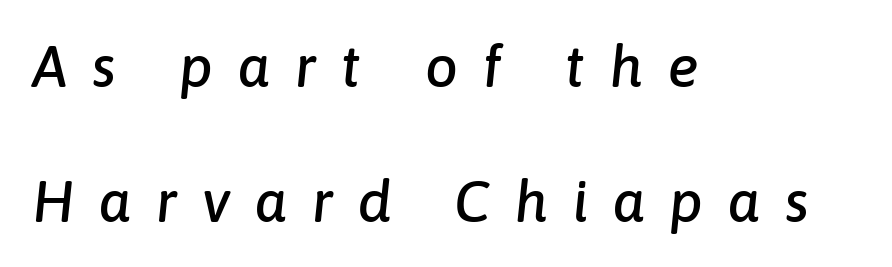
The image shows 58 px text type, italic (leaning right); set left-aligned, loose line spacing (2.32x), unusually wide letter spacing (+0.43 em), not underlined; low stroke contrast and a medium x-height.
